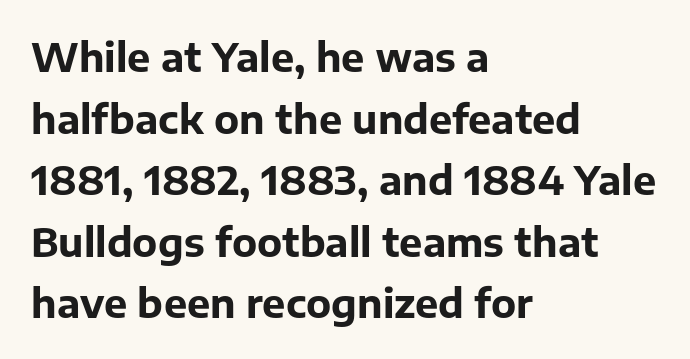
{"serif": "no", "italic": "no", "bold": "yes", "weight": "bold", "width": "normal", "stroke_contrast": "low", "x_height": "medium", "monospaced": "no", "underline": "no", "align": "left", "line_spacing": "normal", "line_spacing_ratio": 1.58, "letter_spacing": "normal", "letter_spacing_em": 0.0, "glyph_px": 39}
